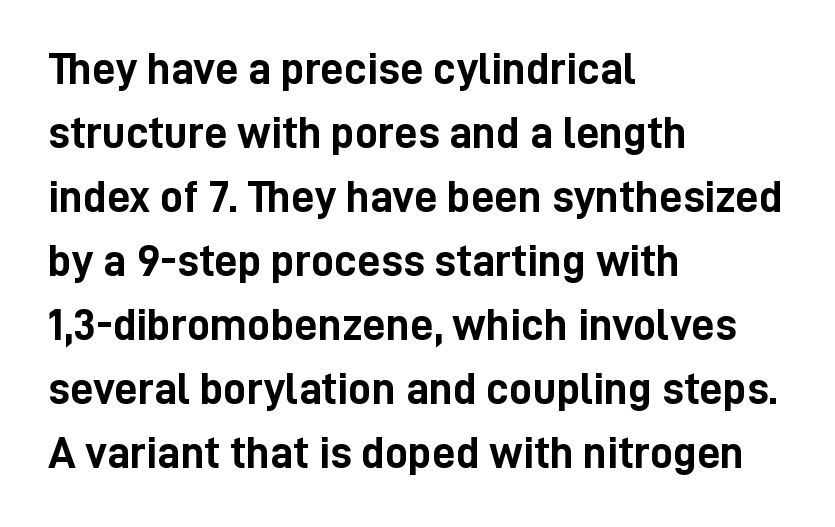
The image shows 46 px semibold, condensed sans-serif type, upright; set left-aligned, normal line spacing (1.39x), normal letter spacing, not underlined; low stroke contrast and a medium x-height.
